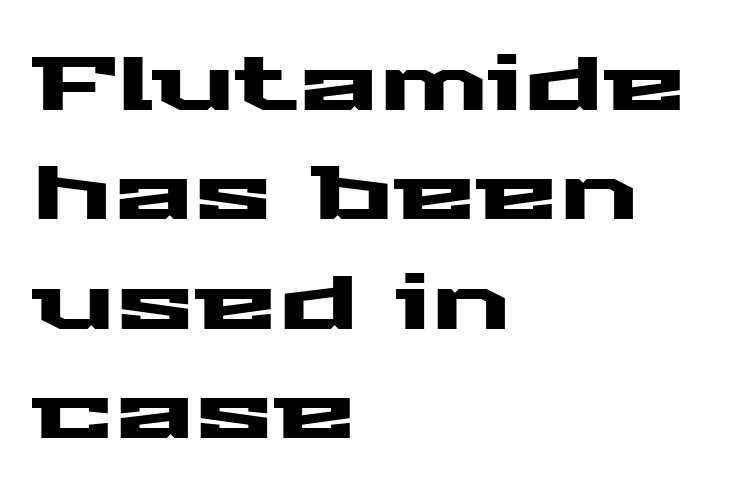
The glyphs are unaccompanied by any horizontal stroke below them. Are there feet on the stems? There aren't — it's a sans. Every stem runs plumb, perpendicular to the baseline. The gaps between neighbouring characters are ordinary and unremarkable. This sample keeps an unexceptional amount of space between lines. The passage shown is typed in a proportional face where columns would drift.
